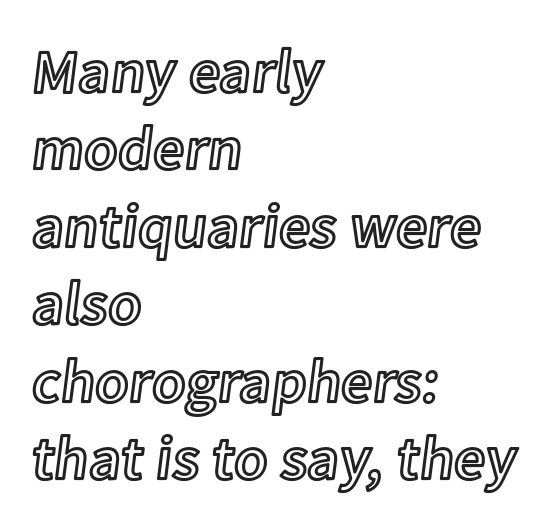
{"width": "normal", "x_height": "medium", "monospaced": "no", "underline": "no", "align": "left", "line_spacing": "normal", "line_spacing_ratio": 1.25, "letter_spacing": "normal", "letter_spacing_em": 0.0, "glyph_px": 62}
